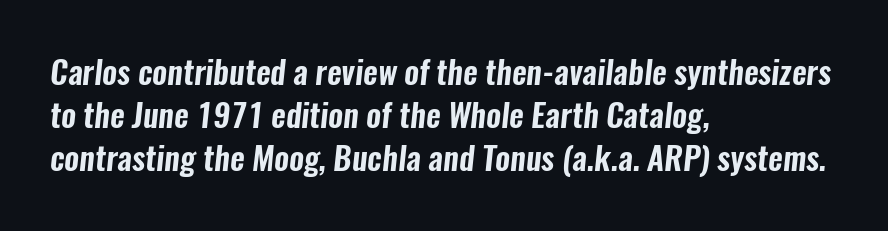
The image shows 32 px condensed sans-serif type; set left-aligned, normal line spacing (1.35x), normal letter spacing, not underlined; low stroke contrast and a medium x-height.
